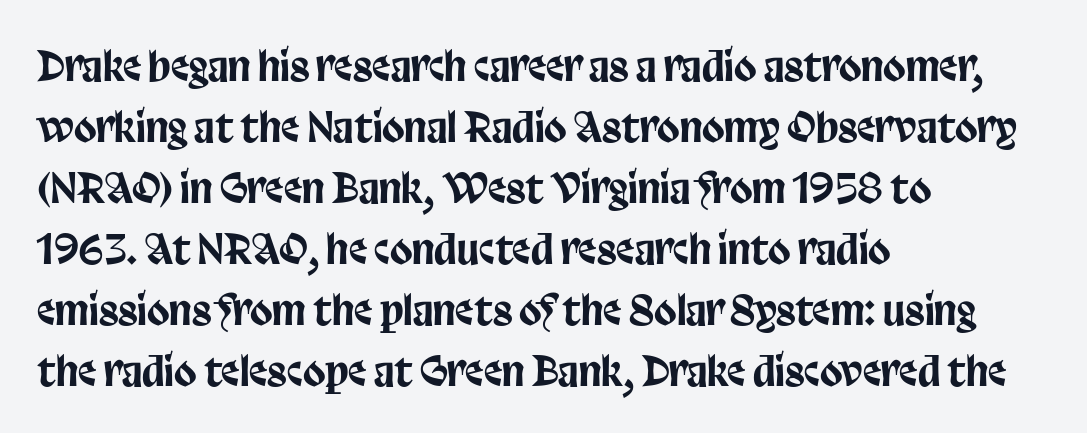
The axis of the letterforms is exactly vertical. Here the designer chose a conventional face with non-uniform glyph widths. What stands out about the letter spacing? Nothing — it is the standard amount. Underline: absent.
